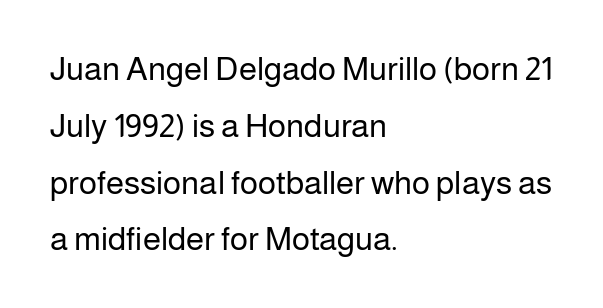
{"serif": "no", "italic": "no", "bold": "no", "weight": "regular", "width": "normal", "stroke_contrast": "low", "x_height": "medium", "monospaced": "no", "underline": "no", "align": "left", "line_spacing_ratio": 1.72, "letter_spacing": "normal", "letter_spacing_em": 0.0, "glyph_px": 33}
